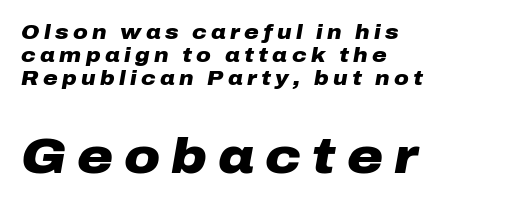
The image shows 49 px heavy, wide type, italic (leaning right); set left-aligned, tight line spacing (1.15x), unusually wide letter spacing (+0.22 em), not underlined; the second (bottom) block is 2.45x larger; low stroke contrast and a medium x-height.
